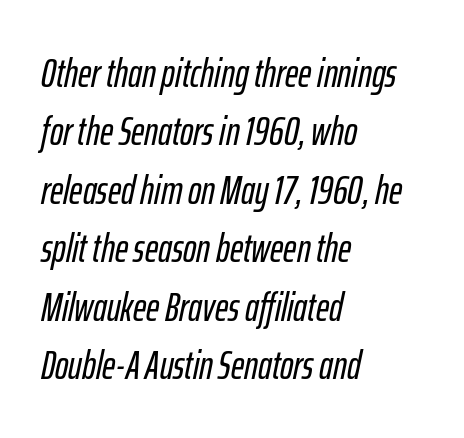
The image shows 40 px condensed type, italic (leaning right); set left-aligned, normal line spacing (1.46x), normal letter spacing, not underlined; low stroke contrast and a medium x-height.
